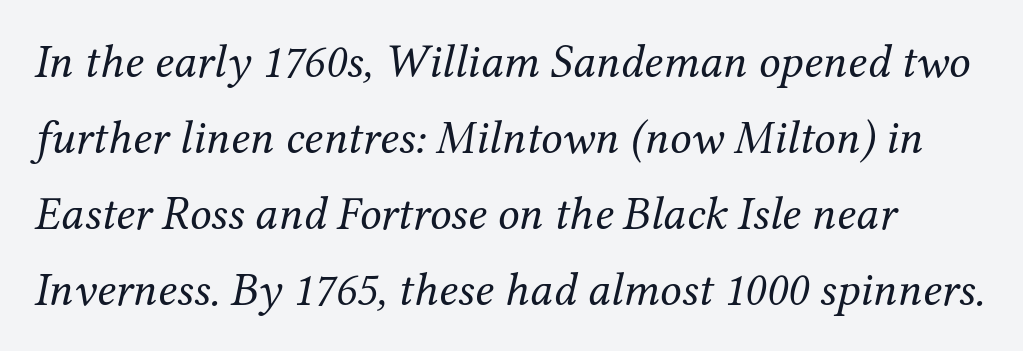
The line-height multiplier appears to be the usual default. Is the type slanted? Yes — the strokes lean at a clear angle. Is this a sans? No — the strokes have serifs. The string is rendered with underlining switched off. The face looks like a standard text weight, possibly lighter.
